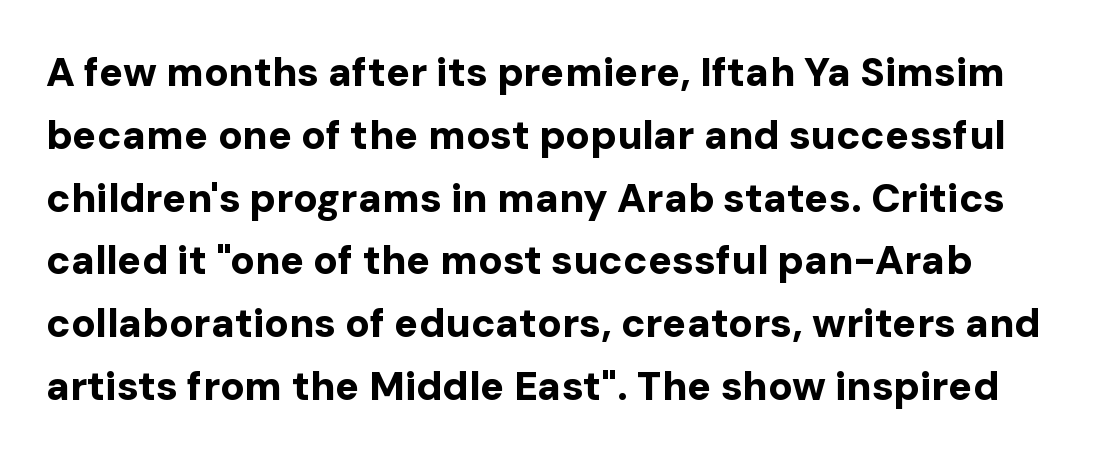
{"serif": "no", "italic": "no", "bold": "yes", "weight": "bold", "width": "normal", "stroke_contrast": "low", "x_height": "medium", "monospaced": "no", "underline": "no", "line_spacing": "normal", "line_spacing_ratio": 1.57, "letter_spacing": "normal", "letter_spacing_em": 0.0, "glyph_px": 40}
